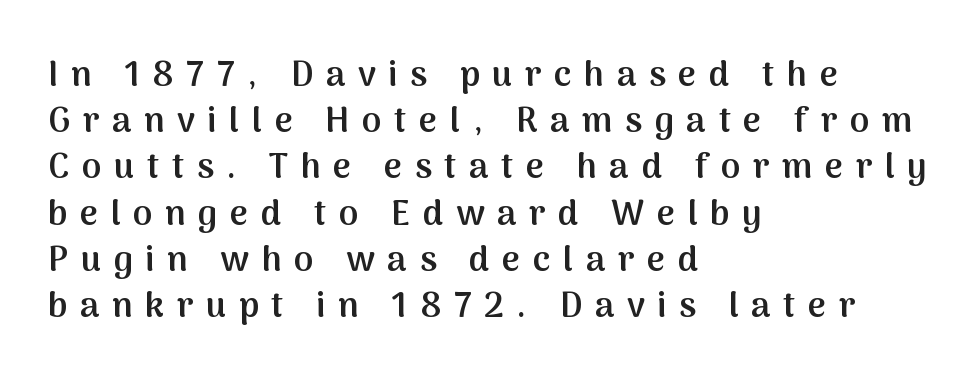
The image shows 35 px semibold sans-serif type, upright; set left-aligned, normal line spacing (1.32x), unusually wide letter spacing (+0.36 em), not underlined; medium stroke contrast and a medium x-height.
